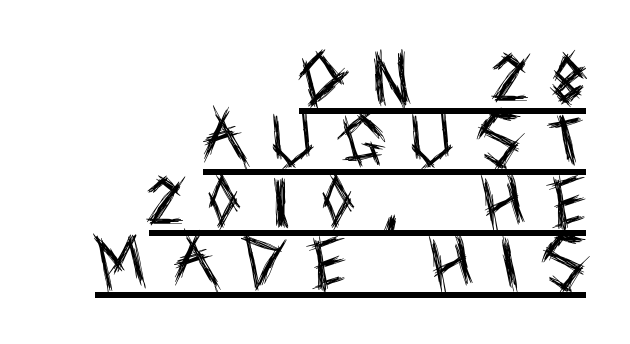
The image shows 59 px regular-weight, condensed sans-serif type, upright; set right-aligned, tight line spacing (1.04x), unusually wide letter spacing (+0.45 em), underlined; a large x-height.
